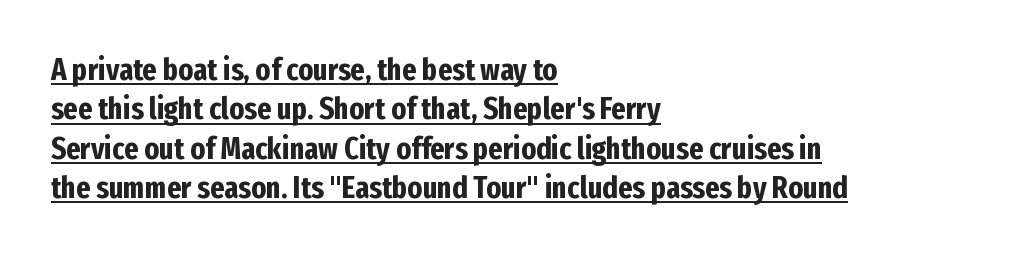
The image shows 31 px bold, condensed sans-serif type, upright; set left-aligned, normal line spacing (1.27x), normal letter spacing, underlined; low stroke contrast and a medium x-height.
